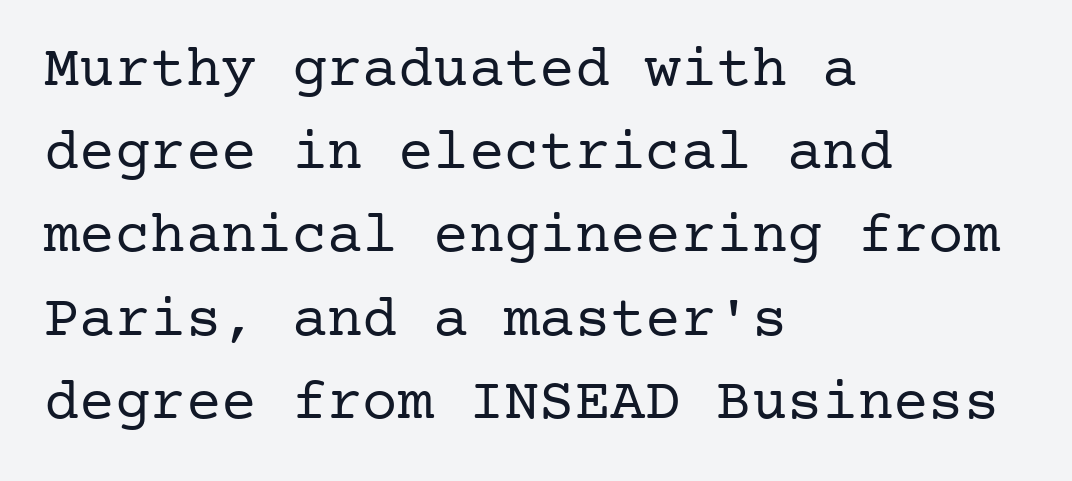
Summary of vertical rhythm: regular, with standard interline spacing. Decoration check: the copy has no underline. Little horizontal feet cap the strokes, marking this as serif type. Does the copy run flush right? No — it runs flush left. The face looks like a standard text weight, possibly lighter.
